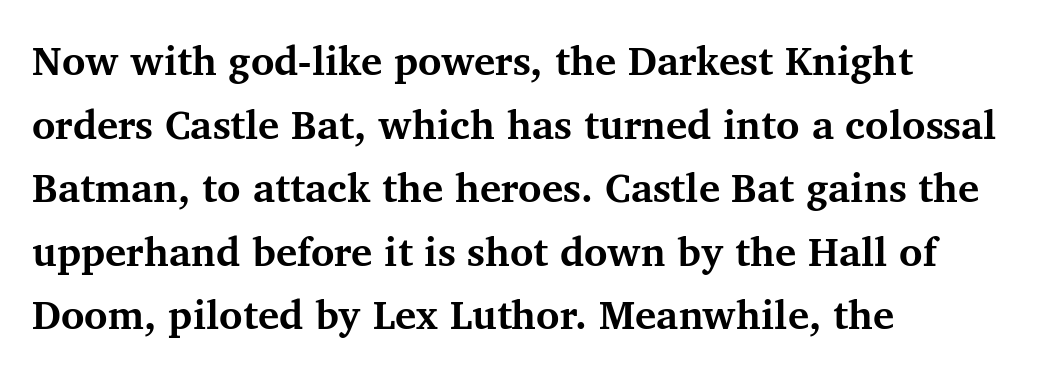
The face used here is proportionally spaced, like ordinary book or web type. The vertical gap from one line to the next is medium. The letterforms sit shoulder to shoulder at normal distance. The compositor pushed each line to the left boundary. Weight check: bold — yes, fully.
